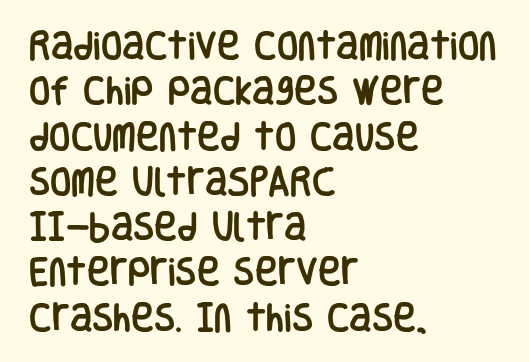
The image shows 31 px condensed sans-serif type, upright; set left-aligned, normal line spacing (1.46x), normal letter spacing, not underlined; low stroke contrast and a large x-height.
